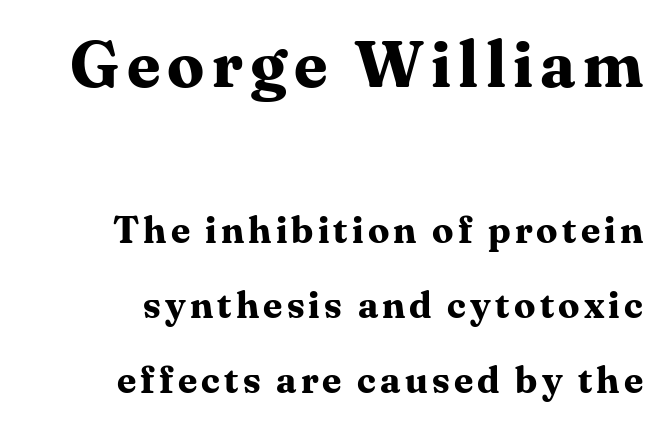
The image shows 66 px bold serif type, upright; set right-aligned, loose line spacing (1.97x), not underlined; the first (top) block is 1.74x larger; medium stroke contrast and a medium x-height.
